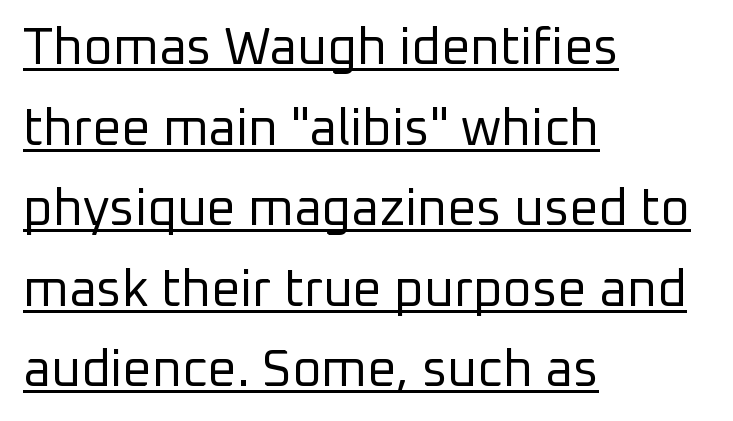
The image shows 51 px regular-weight sans-serif type, upright; set left-aligned, normal line spacing (1.58x), normal letter spacing, underlined; low stroke contrast and a medium x-height.
